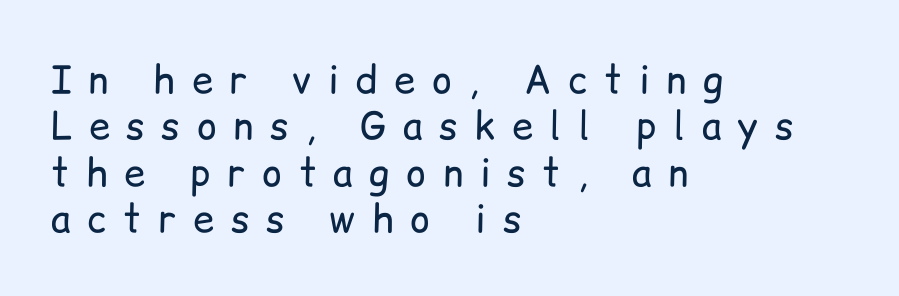
Q: Is the text bold? A: No.
Q: Is the text italic (slanted)? A: No, it is upright.
Q: Is the typeface a serif or a sans-serif typeface? A: Sans-serif.
Q: Is the text underlined? A: No.
Q: How is the paragraph aligned? A: Left-aligned.
Q: Is the spacing between letters normal or unusually wide? A: Unusually wide.
Q: Width (condensed, normal, or wide)? A: Normal.
Q: Stroke contrast? A: Low.
Q: x-height? A: Medium.
Q: Monospaced? A: No.
